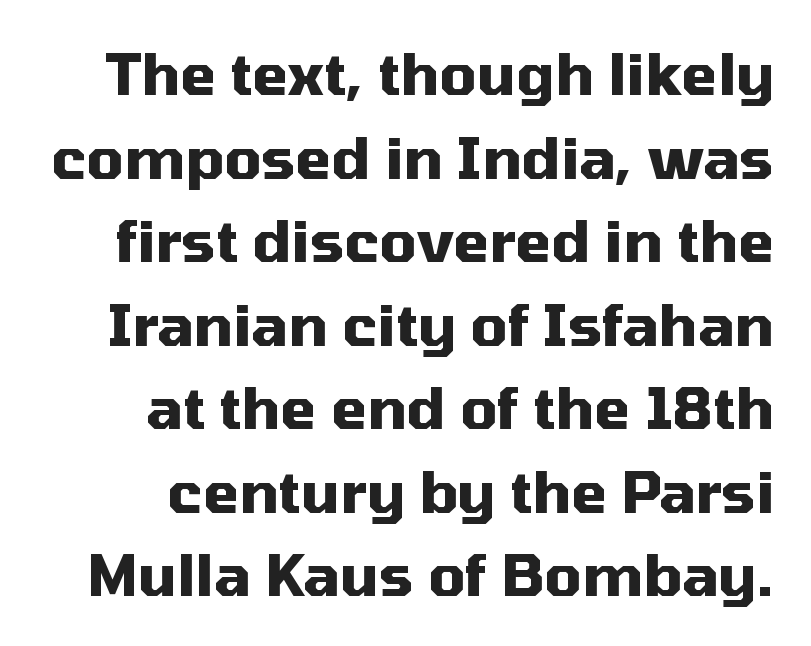
{"serif": "no", "italic": "no", "bold": "yes", "weight": "heavy", "width": "normal", "stroke_contrast": "medium", "x_height": "medium", "monospaced": "no", "underline": "no", "line_spacing": "normal", "line_spacing_ratio": 1.44, "letter_spacing": "normal", "letter_spacing_em": 0.0, "glyph_px": 58}
